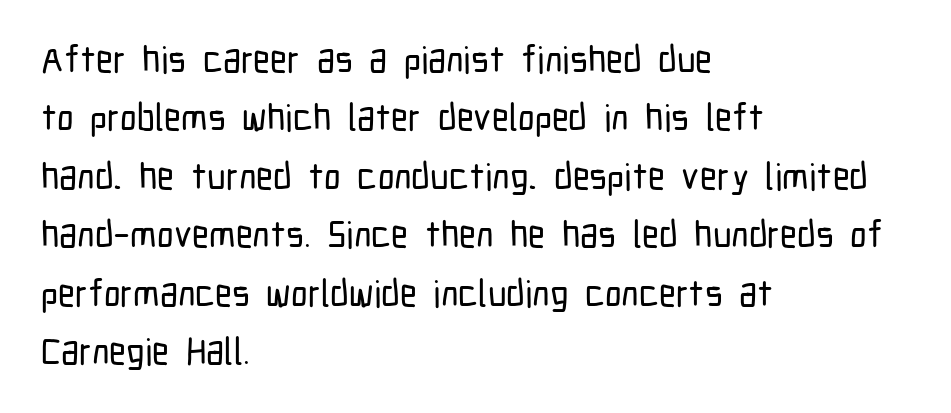
Horizontal alignment here is leftward, the default for most running prose. Each letter keeps its own natural width here, so spacing adapts to shape. Italic: no, the glyphs are upright roman. The passage shown has conventional tracking throughout. Quick note: interline space is typical. Unmarked baselines from the first word to the last.
